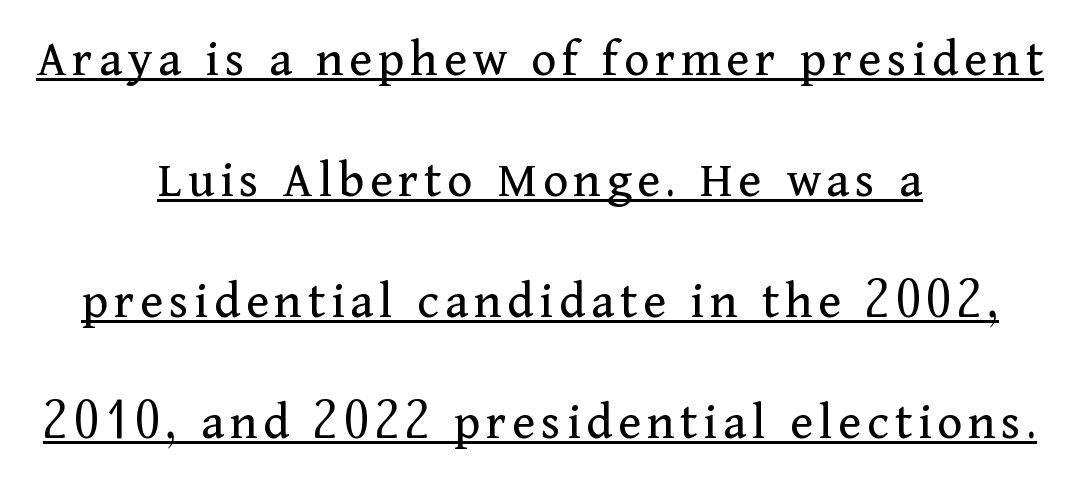
The image shows 53 px regular-weight serif type, upright; set centered, loose line spacing (2.28x), underlined; medium stroke contrast and a medium x-height.
